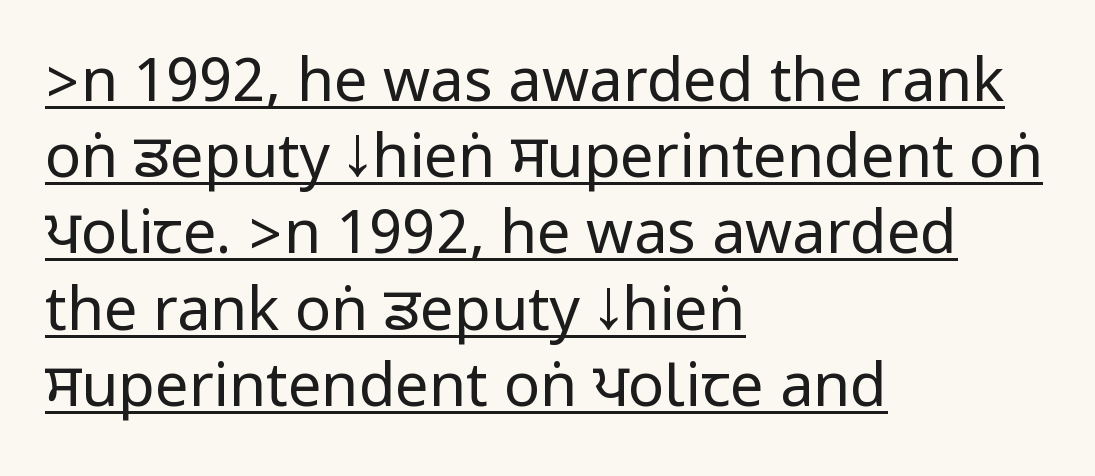
You can see a thin bar hugging the bottom of the glyphs. Does the copy run flush right? No — it runs flush left. Font category for this specimen: sans-serif. What's the leading like? Ordinary, nothing unusual.
